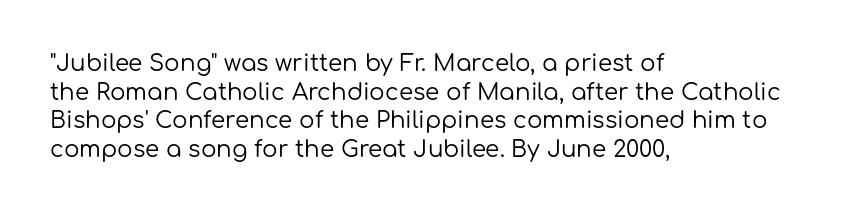
Q: Is the text bold? A: No.
Q: Is the text italic (slanted)? A: No, it is upright.
Q: Is the text underlined? A: No.
Q: How is the paragraph aligned? A: Left-aligned.
Q: Is the spacing between letters normal or unusually wide? A: Normal.
Q: Is the spacing between lines tight, normal or loose? A: Normal.
